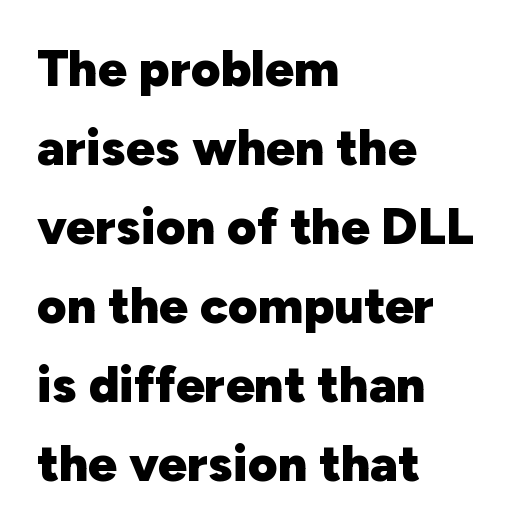
{"serif": "no", "italic": "no", "bold": "yes", "weight": "heavy", "width": "normal", "stroke_contrast": "low", "x_height": "medium", "monospaced": "no", "underline": "no", "align": "left", "line_spacing": "normal", "line_spacing_ratio": 1.55, "letter_spacing": "normal", "letter_spacing_em": 0.0, "glyph_px": 51}
